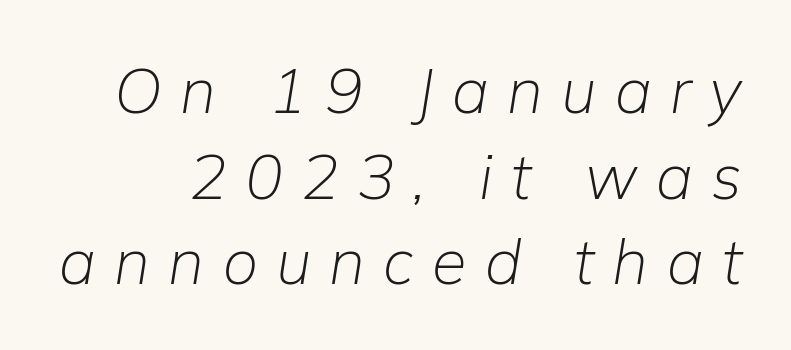
The image shows 63 px light type, italic (leaning right); set normal line spacing (1.36x), unusually wide letter spacing (+0.29 em), not underlined; low stroke contrast and a medium x-height.
